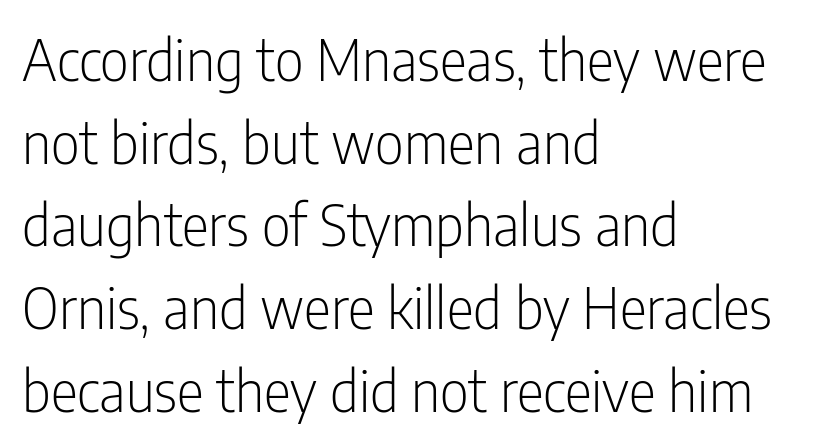
Q: Is the text bold? A: No.
Q: Is the text italic (slanted)? A: No, it is upright.
Q: Is the typeface a serif or a sans-serif typeface? A: Sans-serif.
Q: Is the text underlined? A: No.
Q: How is the paragraph aligned? A: Left-aligned.
Q: Is the spacing between letters normal or unusually wide? A: Normal.
Q: Is the spacing between lines tight, normal or loose? A: Normal.
Q: Width (condensed, normal, or wide)? A: Condensed.
Q: Stroke contrast? A: Low.
Q: x-height? A: Medium.
Q: Monospaced? A: No.
